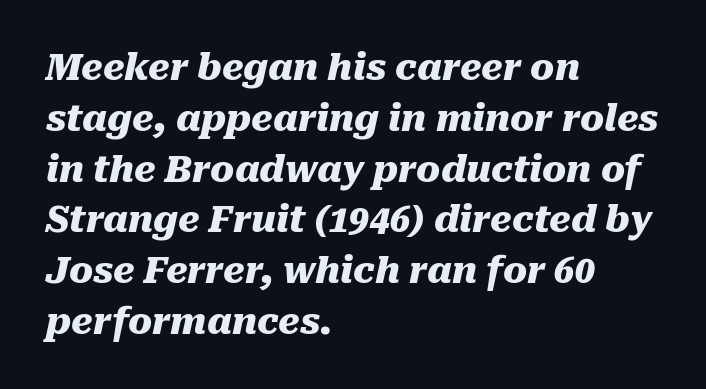
Q: Is the text bold? A: Yes.
Q: Is the text italic (slanted)? A: Yes, it leans right by about 10 degrees.
Q: Is the text underlined? A: No.
Q: How is the paragraph aligned? A: Left-aligned.
Q: Is the spacing between letters normal or unusually wide? A: Normal.
Q: Is the spacing between lines tight, normal or loose? A: Normal.
Q: Width (condensed, normal, or wide)? A: Normal.
Q: Stroke contrast? A: Medium.
Q: x-height? A: Medium.
Q: Monospaced? A: No.
